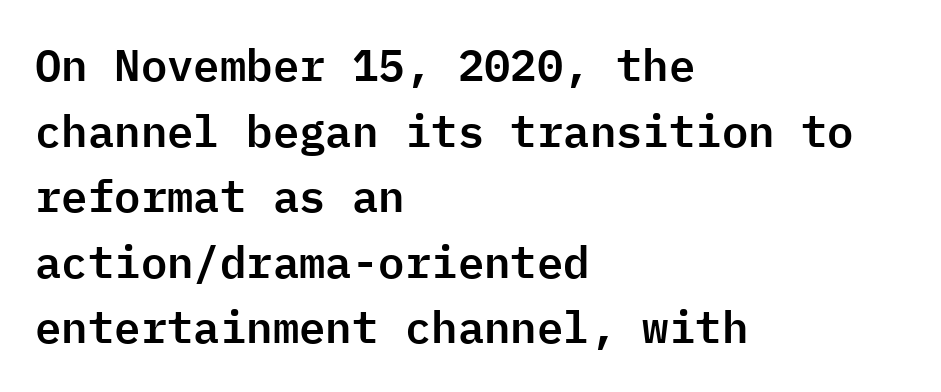
{"serif": "no", "italic": "no", "width": "normal", "stroke_contrast": "low", "x_height": "medium", "monospaced": "yes", "underline": "no", "align": "left", "line_spacing": "normal", "line_spacing_ratio": 1.49, "letter_spacing": "normal", "letter_spacing_em": 0.0, "glyph_px": 44}
